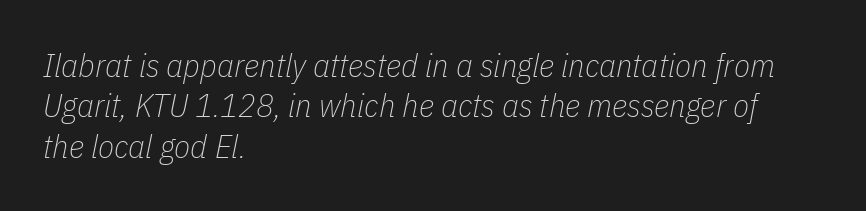
Q: Is the text bold? A: No.
Q: Is the text italic (slanted)? A: Yes, it leans right by about 11 degrees.
Q: Is the text underlined? A: No.
Q: How is the paragraph aligned? A: Left-aligned.
Q: Is the spacing between letters normal or unusually wide? A: Normal.
Q: Width (condensed, normal, or wide)? A: Condensed.
Q: Stroke contrast? A: Low.
Q: x-height? A: Medium.
Q: Monospaced? A: No.
